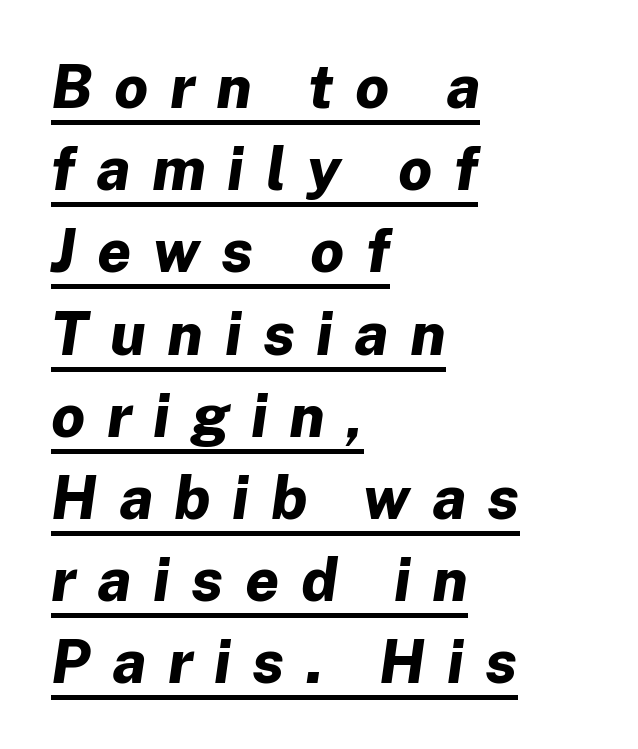
Q: Is the text bold? A: Yes.
Q: Is the text italic (slanted)? A: Yes, it leans right by about 8 degrees.
Q: Is the text underlined? A: Yes.
Q: How is the paragraph aligned? A: Left-aligned.
Q: Is the spacing between letters normal or unusually wide? A: Unusually wide.
Q: Is the spacing between lines tight, normal or loose? A: Normal.
Q: Width (condensed, normal, or wide)? A: Normal.
Q: Stroke contrast? A: Low.
Q: x-height? A: Medium.
Q: Monospaced? A: No.
